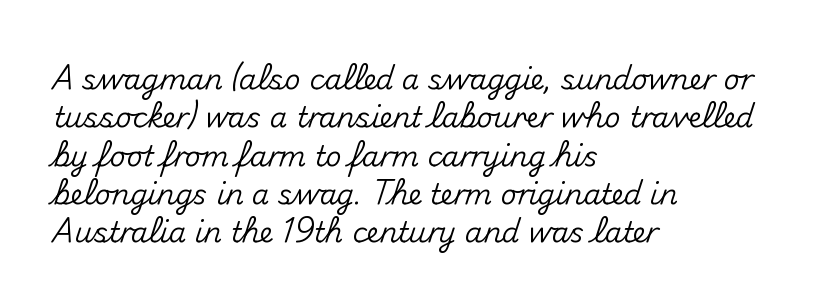
The image shows 28 px sans-serif type; set left-aligned, normal line spacing (1.37x), normal letter spacing, not underlined; medium stroke contrast and a small x-height.
